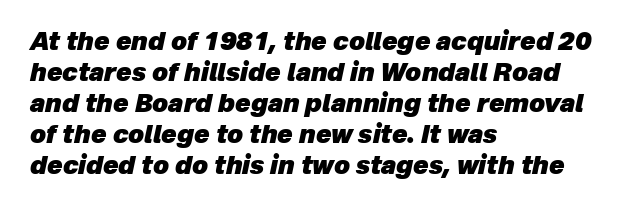
Thick stems and heavy bowls — unmistakably bold. Glance below the letters and you will spot only blank space. Default kerning and tracking; the words read as compact shapes. Posture: slanted. The typesetter chose a ragged-right arrangement here.
